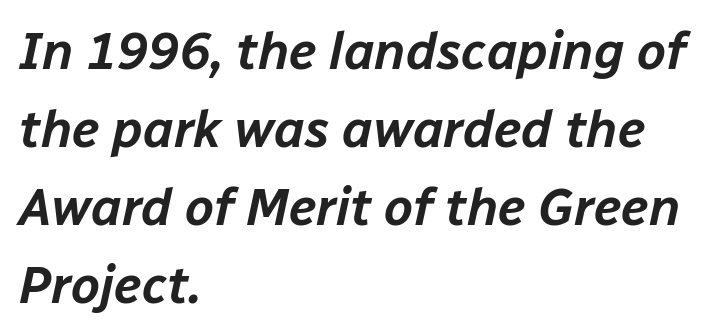
Here the designer chose a conventional face with non-uniform glyph widths. Plain, unruled lines of type. One glance says typical: line gaps are just what's usual. Is the type slanted? Yes — the strokes lean at a clear angle.
